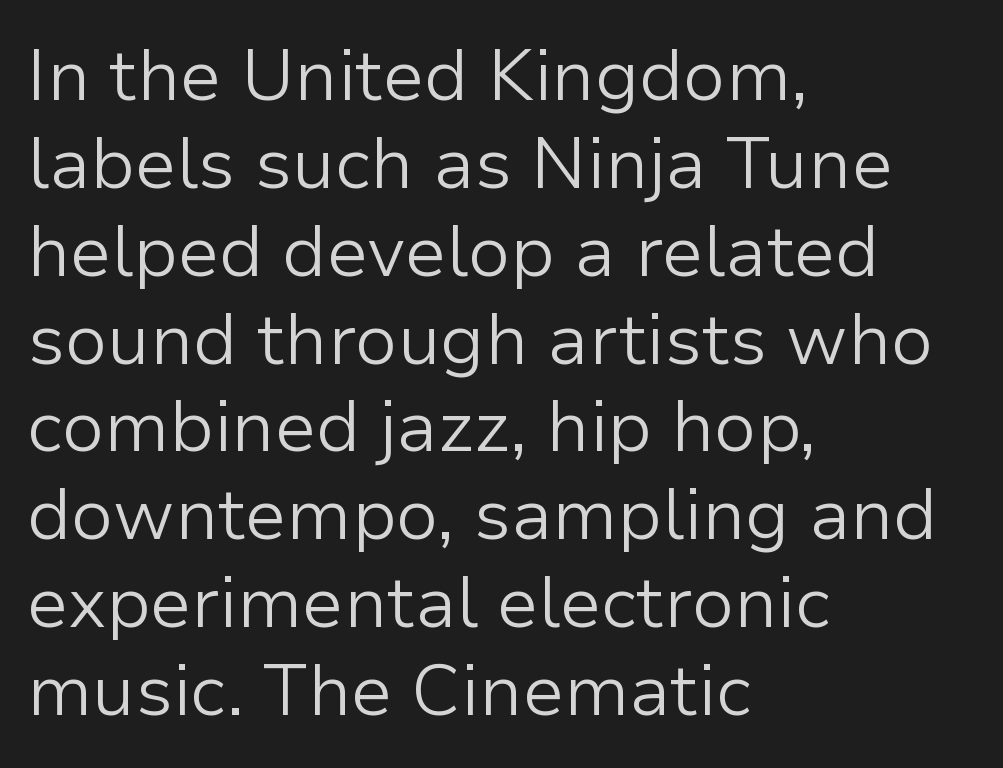
The image shows 72 px light sans-serif type, upright; set left-aligned, line spacing 1.22x, normal letter spacing, not underlined; low stroke contrast and a medium x-height.
